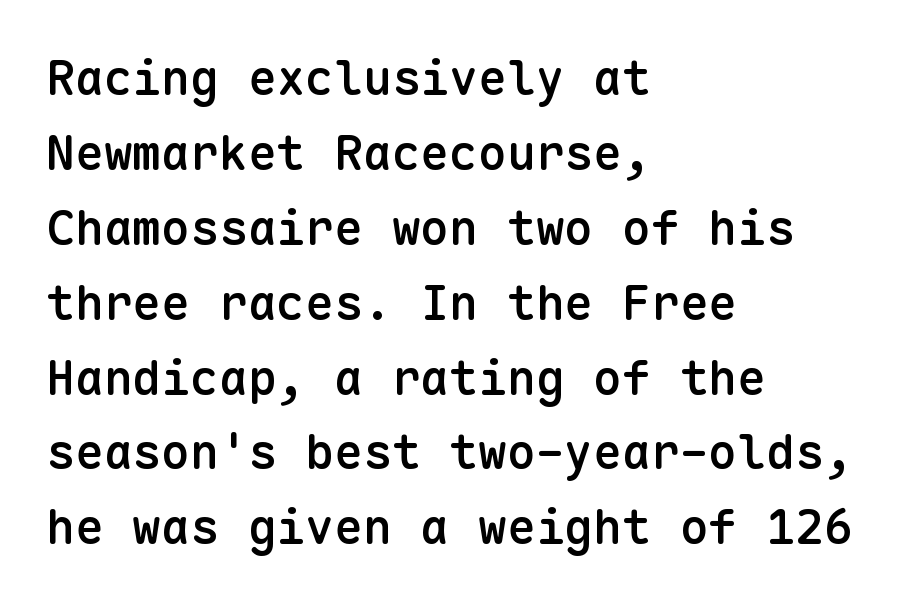
{"serif": "no", "italic": "no", "bold": "semi", "weight": "semibold", "width": "normal", "stroke_contrast": "low", "x_height": "medium", "monospaced": "yes", "underline": "no", "align": "left", "line_spacing": "normal", "line_spacing_ratio": 1.56, "letter_spacing": "normal", "letter_spacing_em": 0.0, "glyph_px": 48}
